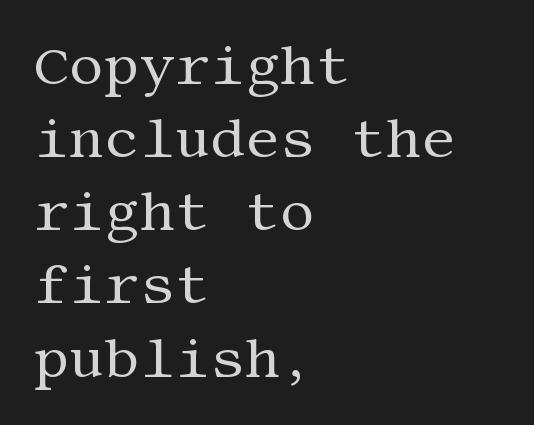
Italic: no, the glyphs are upright roman. Yep, those are serifs on the letters. Whoever set this chose a conventional vertical rhythm. Left-aligned paragraph, ragged on the right. Default kerning and tracking; the words read as compact shapes. The foot of each line stays bare and open.
